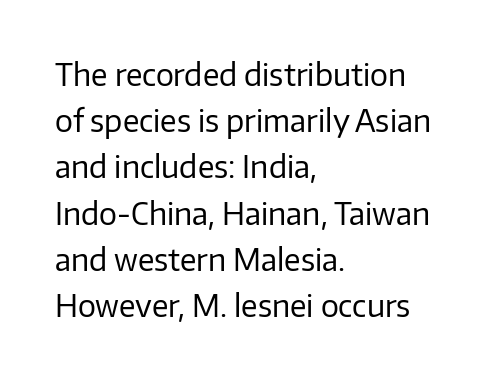
Anything drawn beneath the words? Only blank space. Letters have the restrained weight of plain body copy at most. Letter spacing: default. How would I describe the line gaps? Plain and ordinary. Left-aligned paragraph, ragged on the right.
